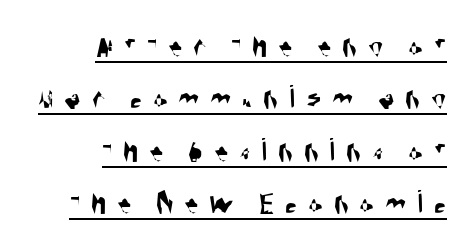
Does the copy run flush right? Yes — the right margin is perfectly even. Looks like regular typesetting: each glyph gets only the width it needs. Loose tracking; the words dissolve into strings of separated letters. A normal amount of white space separates one row of letters from the next. Stroke terminals: plain, sans-serif.
